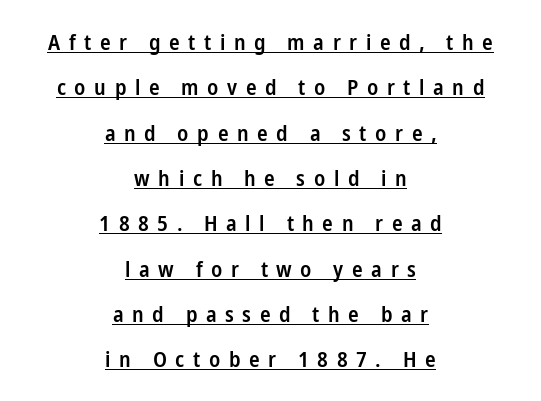
The block of text is sparse from top to bottom, with ample space between rows. Underlining? Definitely there. Summary of weight: moderately heavy, a semibold. Short and long lines alike share a common midpoint. How are the letters spaced? Widely, with obvious added tracking. Quick note: not italic, upright.
